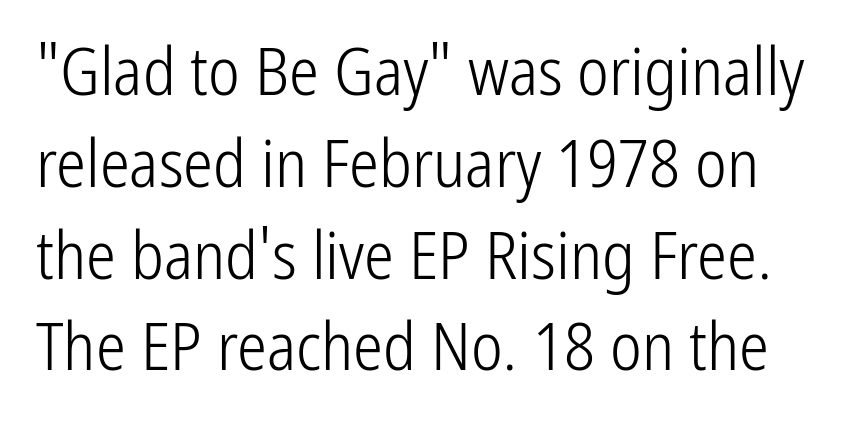
{"serif": "no", "italic": "no", "bold": "no", "weight": "light", "width": "condensed", "stroke_contrast": "low", "x_height": "medium", "monospaced": "no", "underline": "no", "line_spacing": "normal", "line_spacing_ratio": 1.37, "letter_spacing": "normal", "letter_spacing_em": 0.0, "glyph_px": 67}
